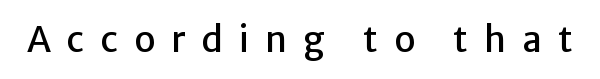
{"serif": "no", "italic": "no", "width": "normal", "stroke_contrast": "low", "x_height": "medium", "monospaced": "no", "underline": "no", "letter_spacing": "wide", "letter_spacing_em": 0.46, "glyph_px": 35}
